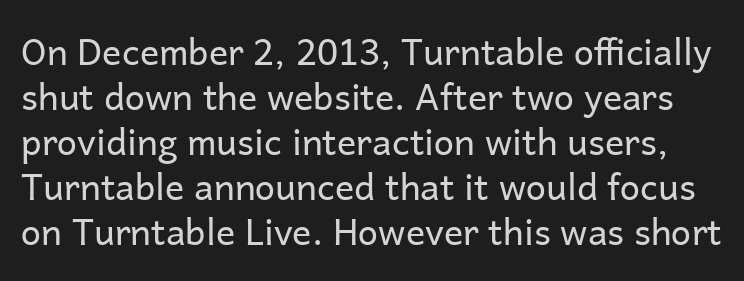
Each letter's strokes conclude bluntly, with no projecting serifs. You can tell it's not italic because the verticals are truly vertical. Here the glyphs are tracked normally, forming tight word shapes. The block of text has a typical density, with ordinary space between rows. No word sits above an underline. The characters are drawn with everyday or finer stroke widths.
